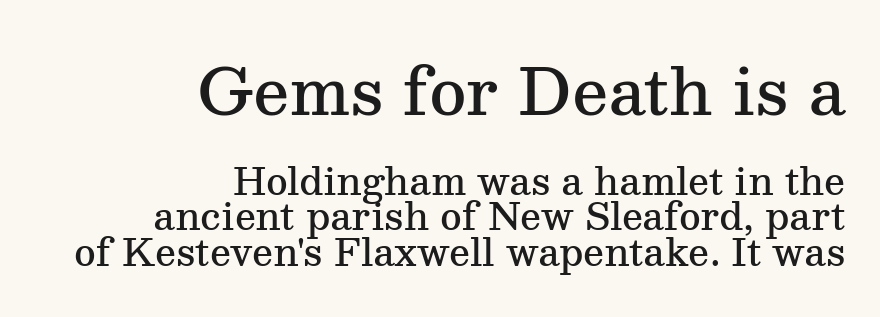
{"serif": "yes", "italic": "no", "bold": "semi", "weight": "semibold", "width": "normal", "stroke_contrast": "medium", "x_height": "medium", "monospaced": "no", "underline": "no", "align": "right", "line_spacing": "tight", "line_spacing_ratio": 0.96, "letter_spacing": "normal", "letter_spacing_em": 0.0, "larger_block": "first", "size_ratio": 1.73, "glyph_px": 64}
